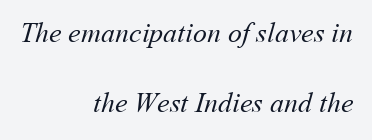
The face used here is proportionally spaced, like ordinary book or web type. No letter is thick-stroked: the sample isn't bold. Short and long lines alike share a common ending point at right. A typesetter would call this leading open, well beyond the default. Bare-footed words on every line.
